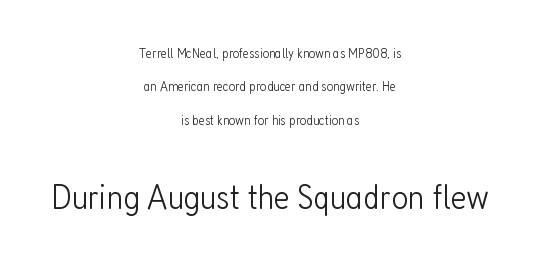
Casual observation: everything's sitting right in the middle. Inter-character spacing is left at the font's built-in metrics. Character widths vary here, with narrow letters taking less room than wide ones. Successive baselines arrive slowly, with a big drop between each. Posture: straight, roman, zero tilt.
